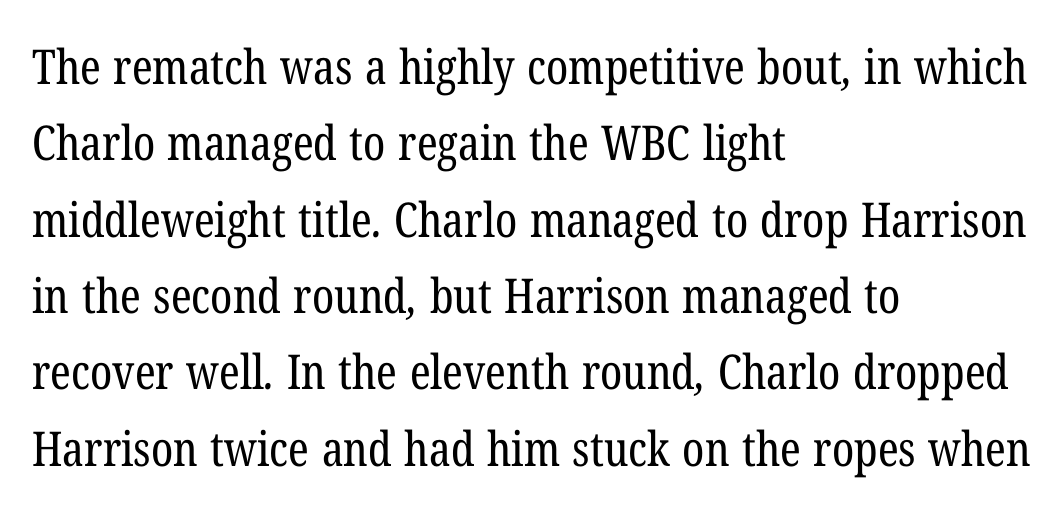
The image shows 48 px regular-weight, condensed serif type; set left-aligned, normal line spacing (1.59x), normal letter spacing, not underlined; low stroke contrast and a medium x-height.
